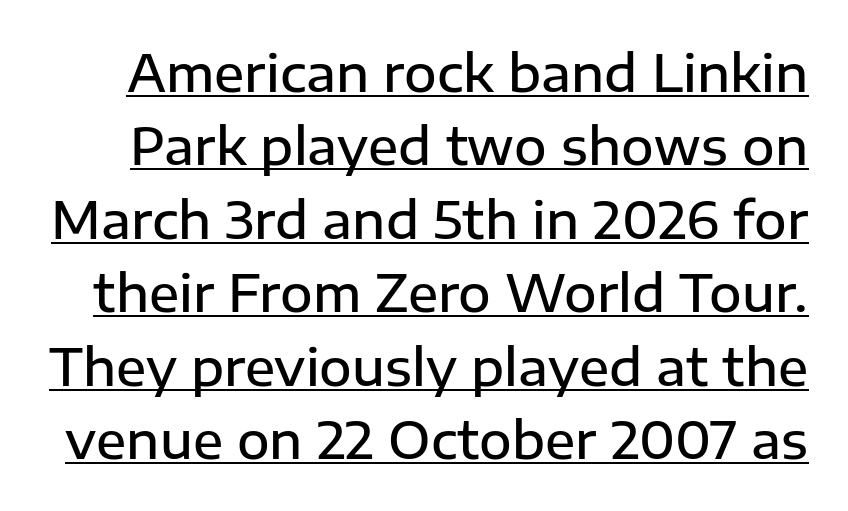
The image shows 50 px semibold sans-serif type, upright; set normal line spacing (1.47x), normal letter spacing, underlined; low stroke contrast and a medium x-height.
